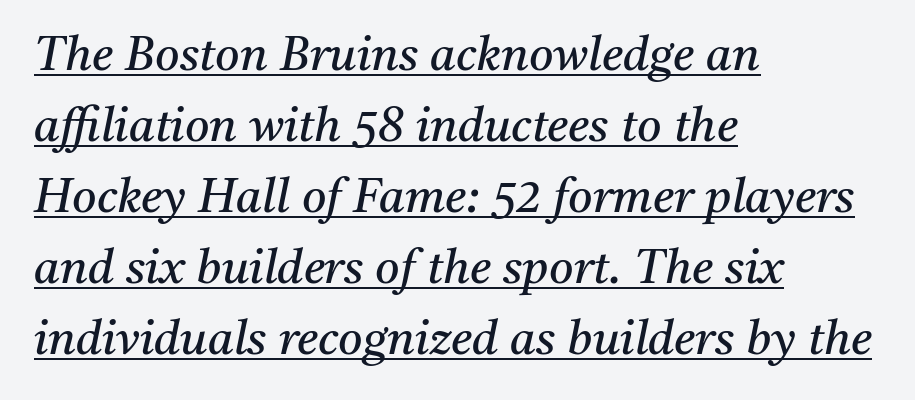
Old-style or modern, the face here clearly has serifs. Honestly, the letter spacing is just normal — you wouldn't notice it. These lines sit exactly where default settings would place them. Rendered with sloped, italic letterforms.
